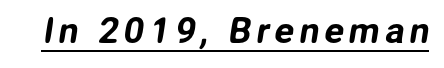
{"serif": "no", "width": "normal", "stroke_contrast": "low", "x_height": "medium", "monospaced": "no", "underline": "yes", "glyph_px": 36}
